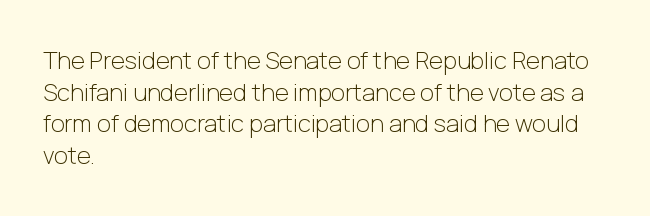
The image shows 24 px text type, upright; set left-aligned, normal line spacing (1.32x), normal letter spacing, not underlined.
